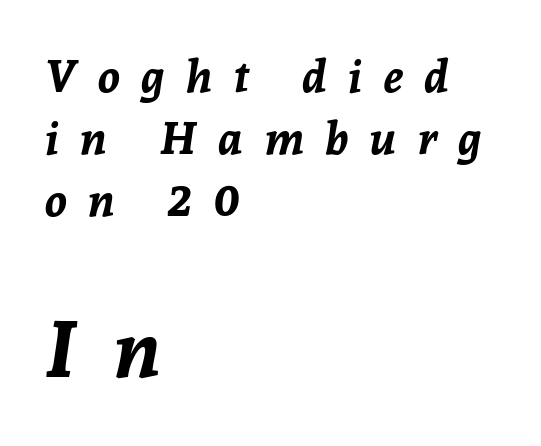
{"italic": "yes", "lean": "right", "slant_degrees": 8, "bold": "yes", "weight": "bold", "width": "normal", "stroke_contrast": "low", "x_height": "medium", "monospaced": "no", "underline": "no", "align": "left", "line_spacing": "normal", "line_spacing_ratio": 1.38, "letter_spacing": "wide", "letter_spacing_em": 0.48, "larger_block": "second", "size_ratio": 1.76, "glyph_px": 79}
